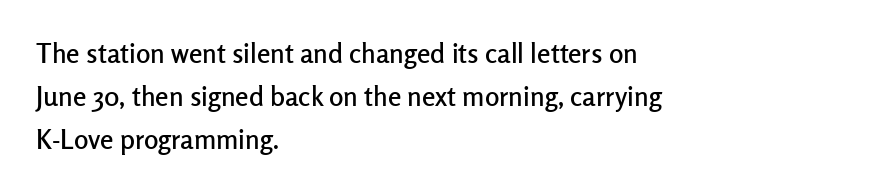
Q: Is the text italic (slanted)? A: No, it is upright.
Q: Is the text underlined? A: No.
Q: How is the paragraph aligned? A: Left-aligned.
Q: Is the spacing between letters normal or unusually wide? A: Normal.
Q: Is the spacing between lines tight, normal or loose? A: Normal.
